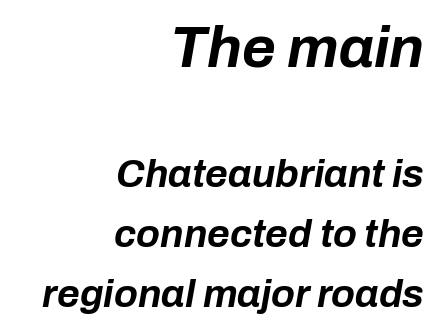
{"italic": "yes", "lean": "right", "slant_degrees": 10, "bold": "yes", "weight": "bold", "width": "normal", "stroke_contrast": "low", "x_height": "medium", "monospaced": "no", "underline": "no", "align": "right", "line_spacing": "normal", "line_spacing_ratio": 1.54, "letter_spacing": "normal", "letter_spacing_em": 0.0, "larger_block": "first", "size_ratio": 1.49, "glyph_px": 58}
